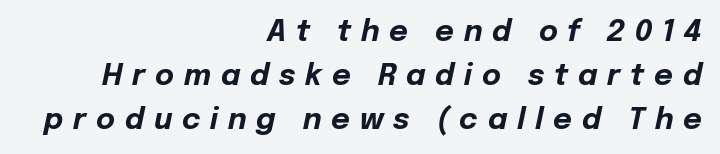
{"italic": "yes", "lean": "right", "slant_degrees": 12, "bold": "yes", "weight": "bold", "width": "normal", "stroke_contrast": "low", "x_height": "medium", "monospaced": "no", "underline": "no", "align": "right", "line_spacing": "normal", "line_spacing_ratio": 1.51, "letter_spacing": "wide", "letter_spacing_em": 0.34, "glyph_px": 29}
